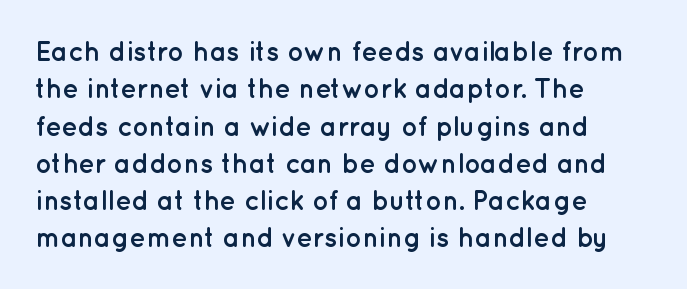
It's the straight-up-and-down kind of type. The lines are quadded left. Letter spacing: default. Rule under the text: the space is simply empty. The space between consecutive lines is moderate. Notice how thick the strokes are: this is what a full bold looks like.
